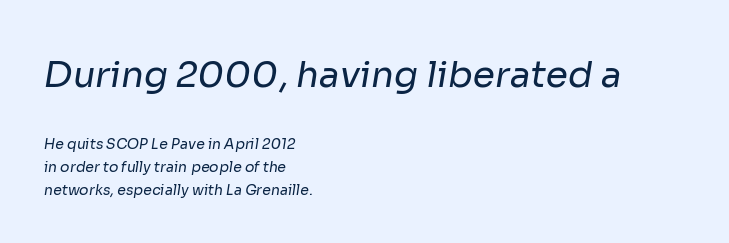
The image shows 36 px regular-weight sans-serif type; set left-aligned, normal line spacing (1.64x), normal letter spacing, not underlined; the first (top) block is 2.57x larger; low stroke contrast and a medium x-height.
